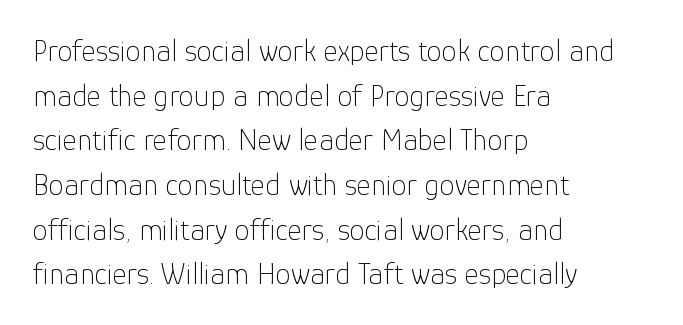
The image shows 31 px thin sans-serif type, upright; set left-aligned, normal line spacing (1.44x), normal letter spacing, not underlined; low stroke contrast and a medium x-height.
